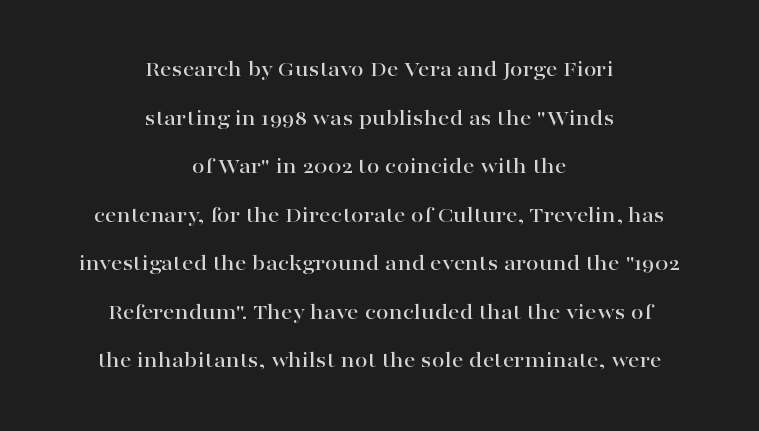
Letters rest on an invisible, unmarked baseline. This rendering uses center alignment, leaving both contours irregular but symmetric. Summary of vertical rhythm: relaxed, with wide interline spacing. Italic: no, the glyphs are upright roman.
